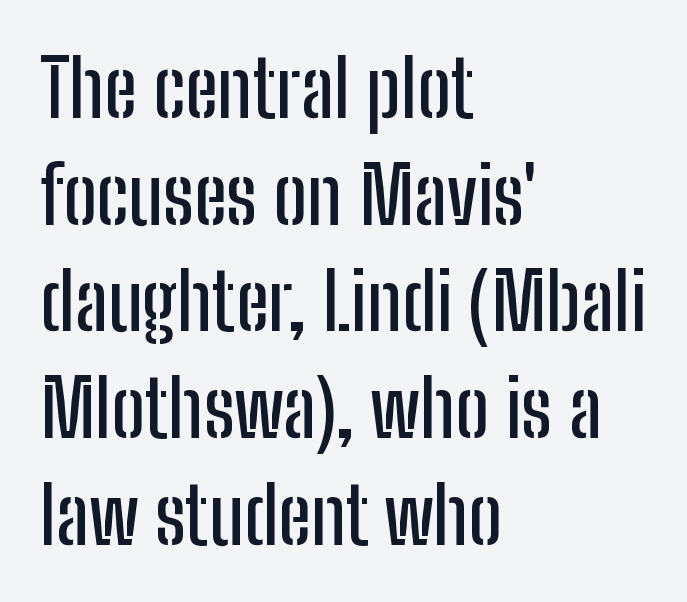
{"serif": "no", "italic": "no", "width": "condensed", "stroke_contrast": "low", "x_height": "medium", "monospaced": "no", "underline": "no", "align": "left", "line_spacing": "normal", "line_spacing_ratio": 1.35, "letter_spacing": "normal", "letter_spacing_em": 0.0, "glyph_px": 79}
